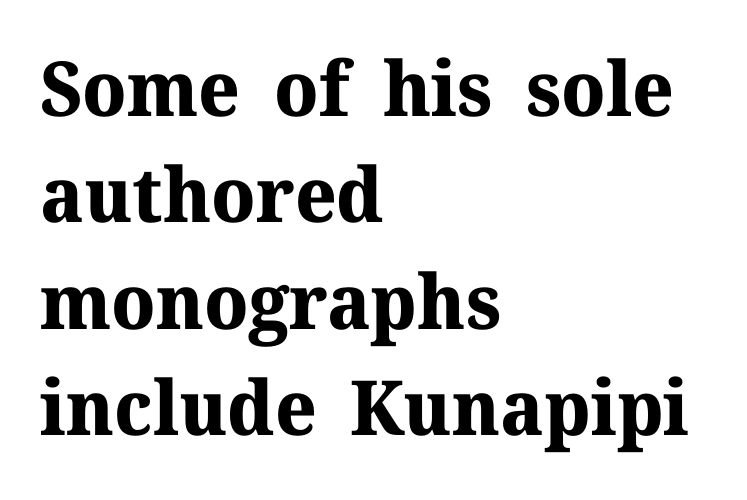
The image shows 76 px bold serif type, upright; set left-aligned, normal line spacing (1.4x), normal letter spacing, not underlined; medium stroke contrast and a medium x-height.
